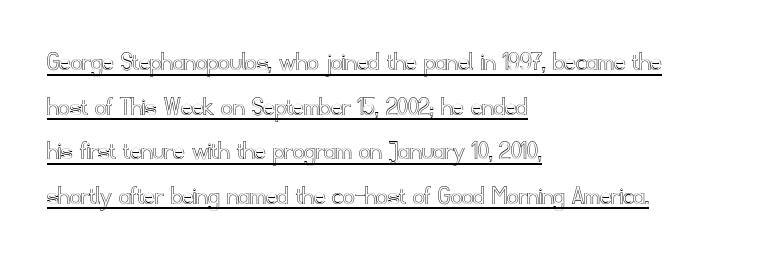
The image shows 28 px text type, upright; set left-aligned, normal line spacing (1.59x), normal letter spacing, underlined; a small x-height.
